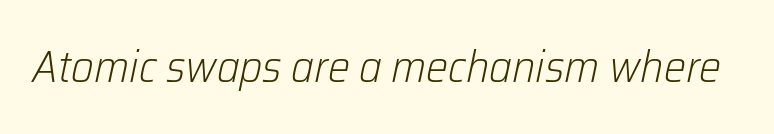
Q: Is the text bold? A: No.
Q: Is the text italic (slanted)? A: Yes, it leans right by about 12 degrees.
Q: Is the text underlined? A: No.
Q: Is the spacing between letters normal or unusually wide? A: Normal.
Q: Width (condensed, normal, or wide)? A: Normal.
Q: Stroke contrast? A: Low.
Q: x-height? A: Medium.
Q: Monospaced? A: No.
